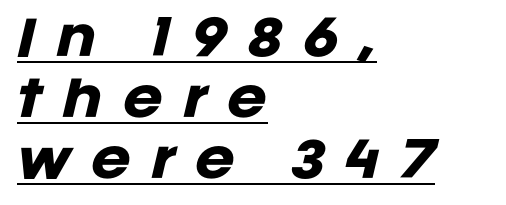
The image shows 48 px heavy type, italic (leaning right); set left-aligned, normal line spacing (1.27x), unusually wide letter spacing (+0.42 em), underlined; low stroke contrast and a large x-height.
